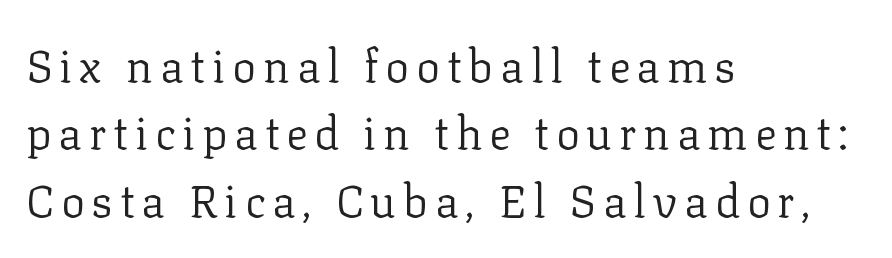
{"serif": "yes", "italic": "no", "bold": "no", "weight": "regular", "width": "normal", "stroke_contrast": "low", "x_height": "medium", "monospaced": "no", "underline": "no", "align": "left", "line_spacing": "normal", "line_spacing_ratio": 1.5, "glyph_px": 45}
